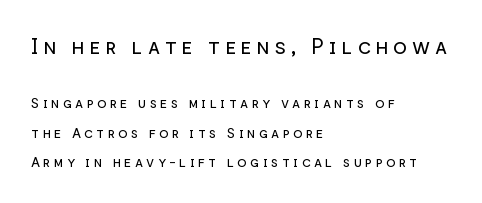
Honestly, there is no underline to notice here at all. Short note: letters widely spaced. Visually the block forms a straight wall on the left and a jagged coastline on the right. Is this a heavy cut? Hardly; it is regular or lighter. Does the lettering tilt? It doesn't — this is upright. One glance says open: line gaps are wider than usual.
